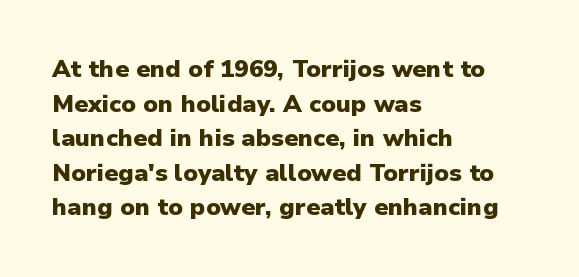
Q: Is the text bold? A: Yes.
Q: Is the text italic (slanted)? A: No, it is upright.
Q: Is the text underlined? A: No.
Q: How is the paragraph aligned? A: Left-aligned.
Q: Is the spacing between letters normal or unusually wide? A: Normal.
Q: Is the spacing between lines tight, normal or loose? A: Normal.
